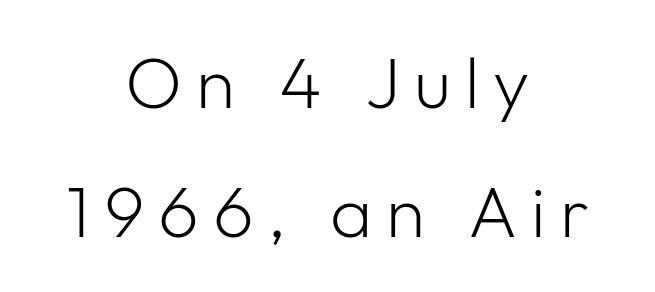
The image shows 72 px light sans-serif type, upright; set centered, line spacing 1.79x, not underlined; low stroke contrast and a medium x-height.
